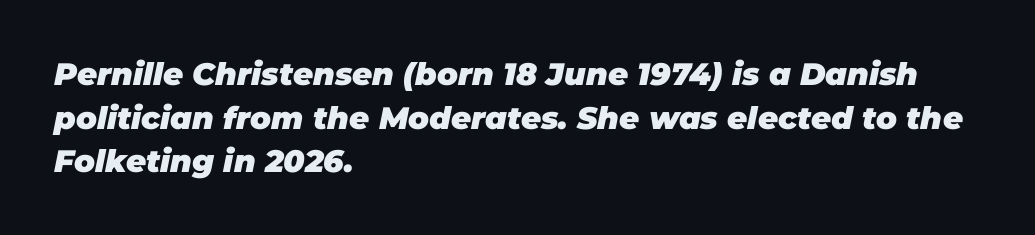
The image shows 31 px heavy type, italic (leaning right); set left-aligned, normal line spacing (1.41x), normal letter spacing, not underlined; low stroke contrast and a large x-height.
